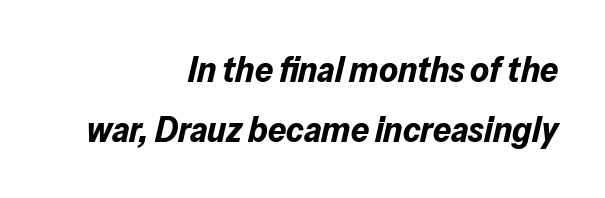
Q: Is the text bold? A: Yes.
Q: Is the text italic (slanted)? A: Yes, it leans right by about 13 degrees.
Q: Is the text underlined? A: No.
Q: How is the paragraph aligned? A: Right-aligned.
Q: Is the spacing between letters normal or unusually wide? A: Normal.
Q: Is the spacing between lines tight, normal or loose? A: Normal.
Q: Width (condensed, normal, or wide)? A: Normal.
Q: Stroke contrast? A: Low.
Q: x-height? A: Medium.
Q: Monospaced? A: No.
